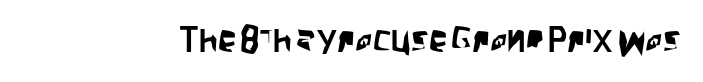
Q: Is the text italic (slanted)? A: No, it is upright.
Q: Is the typeface a serif or a sans-serif typeface? A: Sans-serif.
Q: Is the text underlined? A: No.
Q: Is the spacing between letters normal or unusually wide? A: Normal.
Q: Width (condensed, normal, or wide)? A: Condensed.
Q: Stroke contrast? A: Low.
Q: x-height? A: Large.
Q: Monospaced? A: No.
